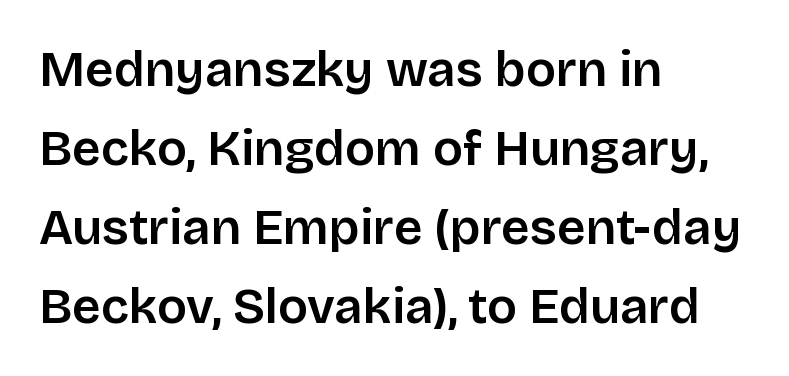
Q: Is the text italic (slanted)? A: No, it is upright.
Q: Is the typeface a serif or a sans-serif typeface? A: Sans-serif.
Q: Is the text underlined? A: No.
Q: How is the paragraph aligned? A: Left-aligned.
Q: Is the spacing between letters normal or unusually wide? A: Normal.
Q: Is the spacing between lines tight, normal or loose? A: Normal.
Q: Width (condensed, normal, or wide)? A: Normal.
Q: Stroke contrast? A: Low.
Q: x-height? A: Large.
Q: Monospaced? A: No.
